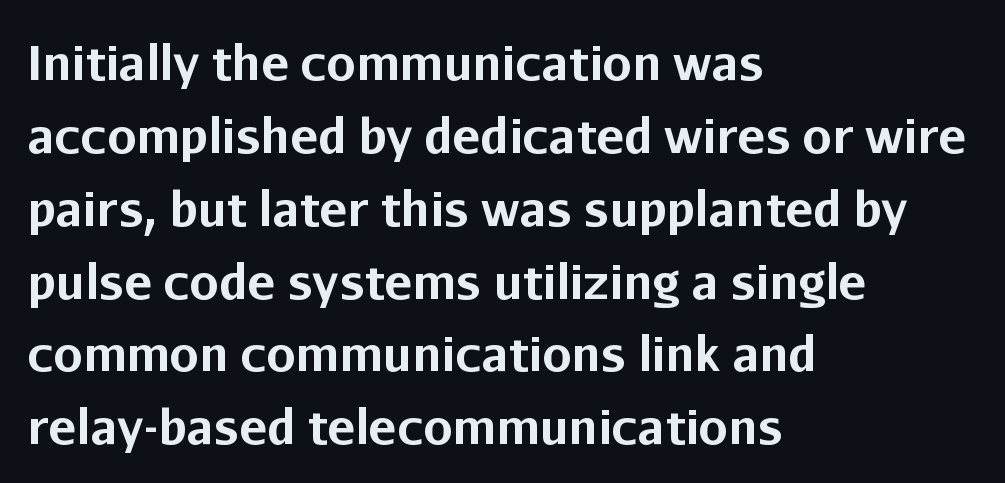
The image shows 47 px bold sans-serif type, upright; set left-aligned, normal line spacing (1.55x), normal letter spacing, not underlined; low stroke contrast and a medium x-height.
